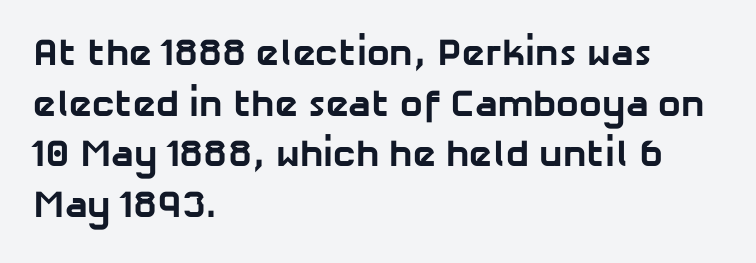
Q: Is the text bold? A: Yes.
Q: Is the typeface a serif or a sans-serif typeface? A: Sans-serif.
Q: Is the text underlined? A: No.
Q: How is the paragraph aligned? A: Left-aligned.
Q: Is the spacing between letters normal or unusually wide? A: Normal.
Q: Is the spacing between lines tight, normal or loose? A: Normal.
Q: Width (condensed, normal, or wide)? A: Normal.
Q: Stroke contrast? A: Low.
Q: x-height? A: Medium.
Q: Monospaced? A: No.
